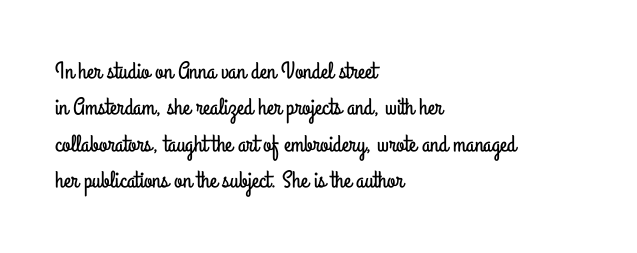
A normal amount of white space separates one row of letters from the next. Is there any slant? The stems are plumb. Nobody touched the tracking dial on this one. Quick note: underline off.
